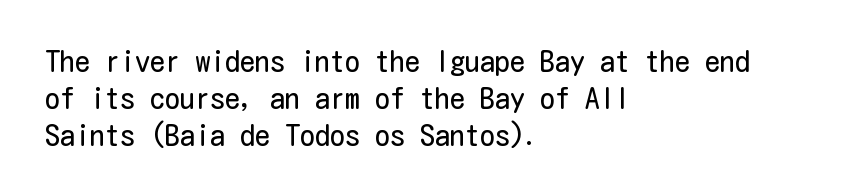
Q: Is the text bold? A: No.
Q: Is the text italic (slanted)? A: No, it is upright.
Q: Is the typeface a serif or a sans-serif typeface? A: Sans-serif.
Q: Is the text underlined? A: No.
Q: How is the paragraph aligned? A: Left-aligned.
Q: Is the spacing between letters normal or unusually wide? A: Normal.
Q: Width (condensed, normal, or wide)? A: Condensed.
Q: Stroke contrast? A: Low.
Q: x-height? A: Medium.
